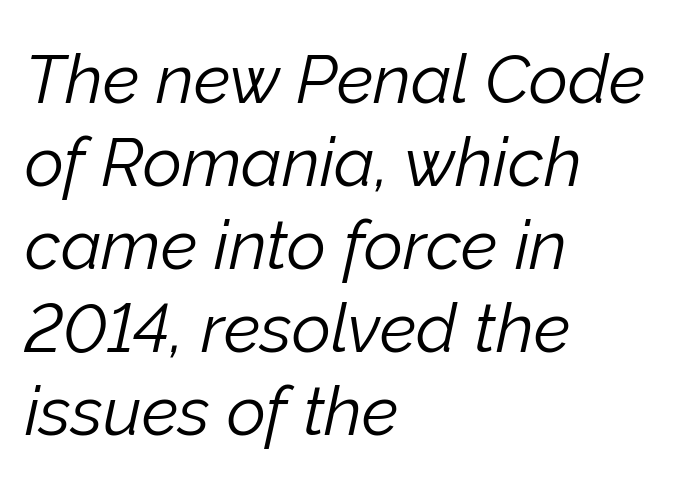
The image shows 68 px light type, italic (leaning right); set left-aligned, line spacing 1.22x, normal letter spacing, not underlined; low stroke contrast and a medium x-height.
